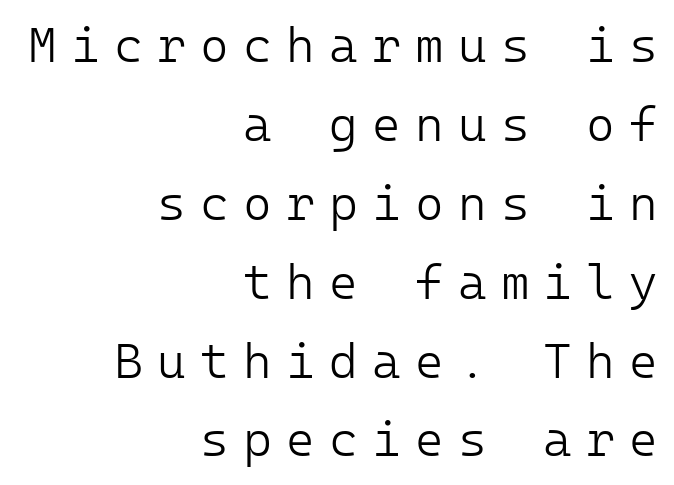
{"serif": "no", "italic": "no", "bold": "no", "weight": "light", "width": "normal", "stroke_contrast": "low", "x_height": "medium", "underline": "no", "align": "right", "line_spacing": "normal", "line_spacing_ratio": 1.61, "letter_spacing": "wide", "letter_spacing_em": 0.29, "glyph_px": 49}
